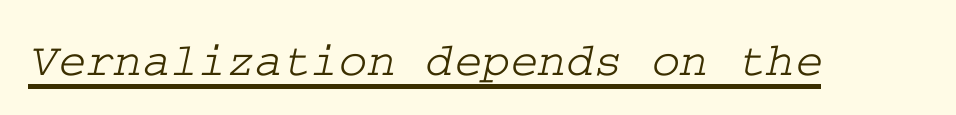
{"serif": "yes", "width": "wide", "stroke_contrast": "low", "x_height": "medium", "underline": "yes", "letter_spacing": "normal", "letter_spacing_em": 0.0, "glyph_px": 48}
